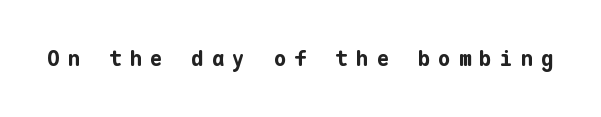
Q: Is the text bold? A: Yes.
Q: Is the text italic (slanted)? A: No, it is upright.
Q: Is the text underlined? A: No.
Q: Is the spacing between letters normal or unusually wide? A: Unusually wide.
